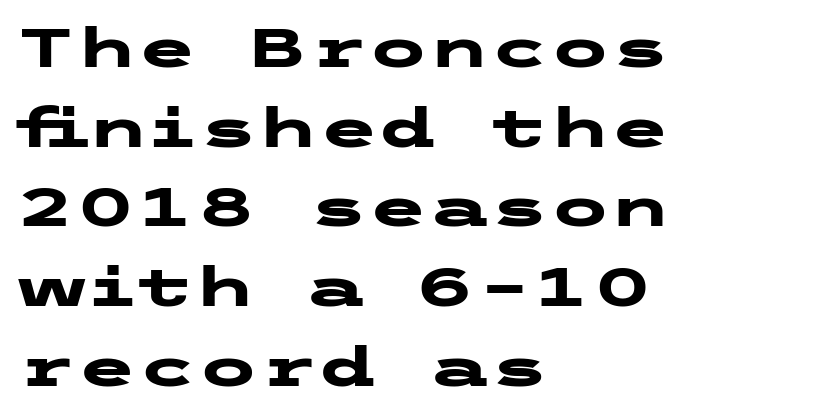
Students, this is bold: see how much ink each stroke carries. Horizontal alignment here is leftward, the default for most running prose. Honestly, the letter spacing is just normal — you wouldn't notice it. Is there much room between lines? A standard amount, neither cramped nor airy. The foot of each line stays bare and open. Note: no serifs on the glyphs.
